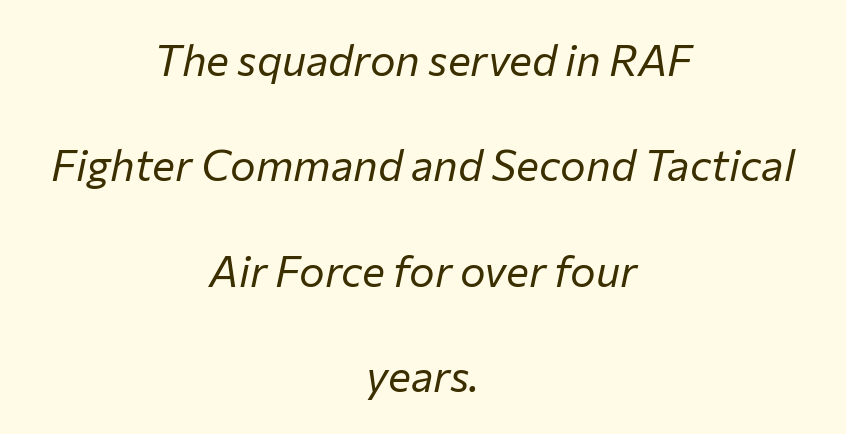
The image shows 43 px regular-weight type, italic (leaning right); set centered, loose line spacing (2.45x), normal letter spacing, not underlined; low stroke contrast and a medium x-height.
